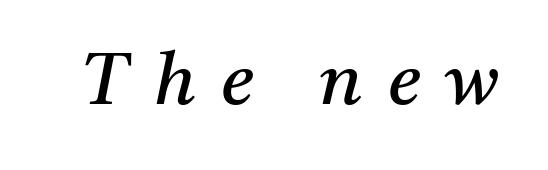
Letter spacing: wide. Think standard paragraph weight, or any step lighter than that. Lines of text with bare space underneath. Think of a printed novel: that variable character pitch is what you see here. Rendered with sloped, italic letterforms.
